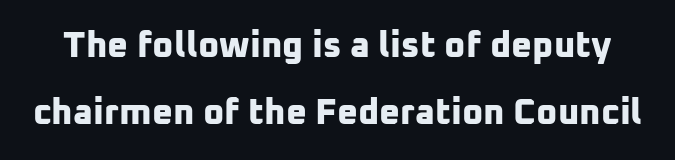
The image shows 36 px bold sans-serif type; set line spacing 1.85x, normal letter spacing, not underlined; low stroke contrast and a medium x-height.
